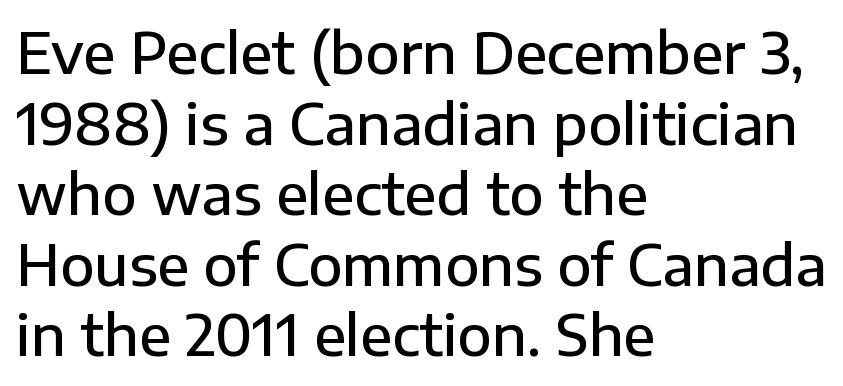
The image shows 56 px semibold sans-serif type, upright; set left-aligned, normal line spacing (1.26x), normal letter spacing, not underlined; low stroke contrast and a medium x-height.
